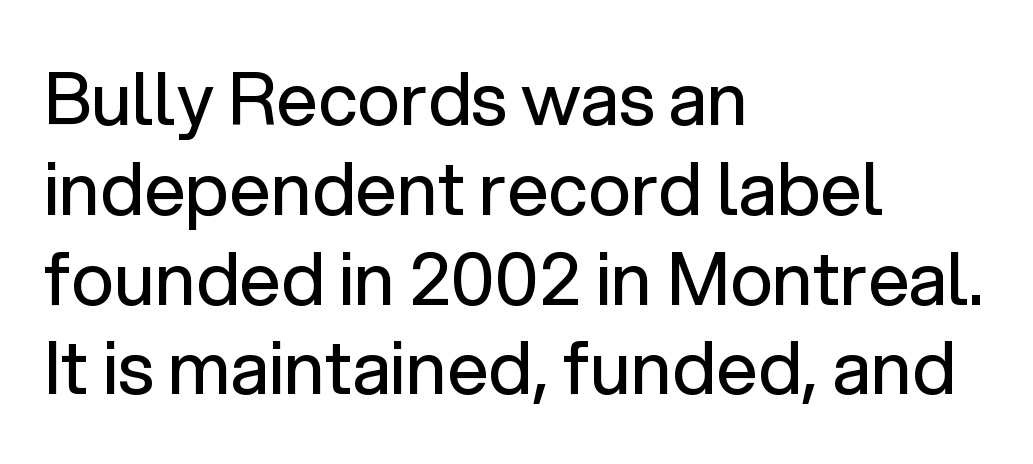
{"serif": "no", "italic": "no", "bold": "no", "weight": "regular", "width": "normal", "stroke_contrast": "low", "x_height": "medium", "monospaced": "no", "underline": "no", "align": "left", "line_spacing_ratio": 1.23, "letter_spacing": "normal", "letter_spacing_em": 0.0, "glyph_px": 73}
